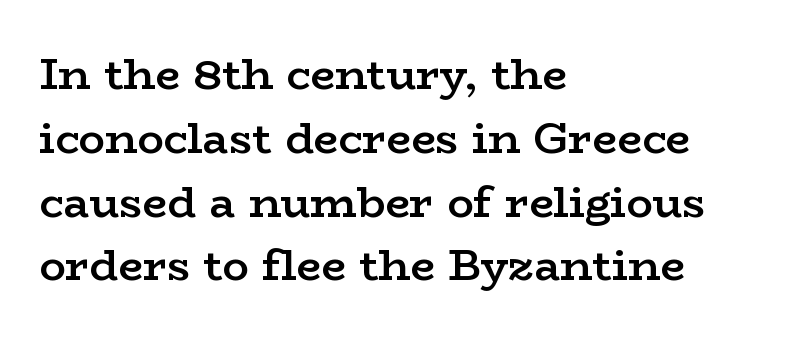
Evenly set lines give the paragraph a standard silhouette. Character widths vary here, with narrow letters taking less room than wide ones. Alignment: flush left. Here the glyphs are tracked normally, forming tight word shapes. Slightly chunky letters — semibold, I'd say, not full bold. Yep, those are serifs on the letters.
